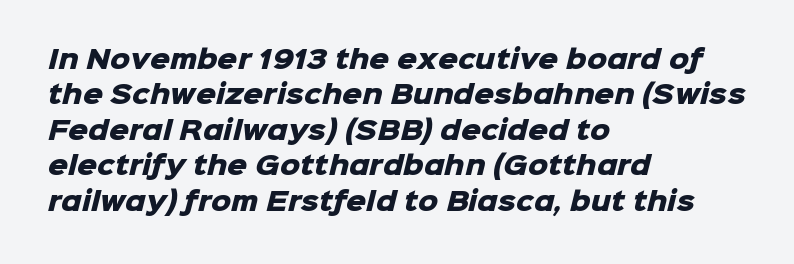
Q: Is the text bold? A: Yes.
Q: Is the text underlined? A: No.
Q: How is the paragraph aligned? A: Left-aligned.
Q: Is the spacing between letters normal or unusually wide? A: Normal.
Q: Is the spacing between lines tight, normal or loose? A: Normal.
